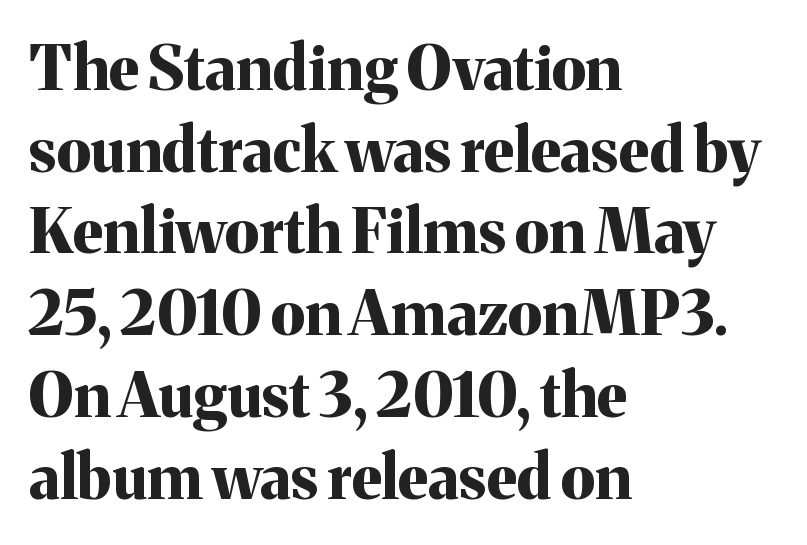
{"serif": "yes", "italic": "no", "bold": "yes", "weight": "bold", "width": "normal", "stroke_contrast": "medium", "x_height": "medium", "monospaced": "no", "underline": "no", "align": "left", "line_spacing": "normal", "line_spacing_ratio": 1.34, "letter_spacing": "normal", "letter_spacing_em": 0.0, "glyph_px": 61}
